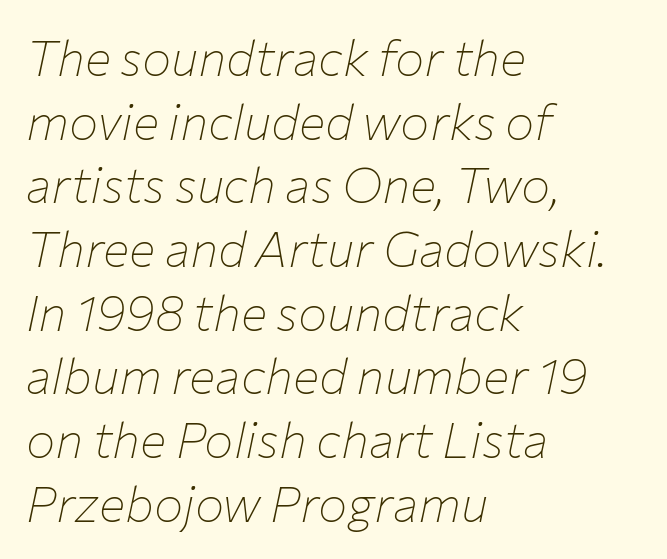
Q: Is the text bold? A: No.
Q: Is the text italic (slanted)? A: Yes, it leans right by about 12 degrees.
Q: Is the text underlined? A: No.
Q: How is the paragraph aligned? A: Left-aligned.
Q: Is the spacing between letters normal or unusually wide? A: Normal.
Q: Is the spacing between lines tight, normal or loose? A: Normal.
Q: Width (condensed, normal, or wide)? A: Normal.
Q: Stroke contrast? A: Low.
Q: x-height? A: Medium.
Q: Monospaced? A: No.
